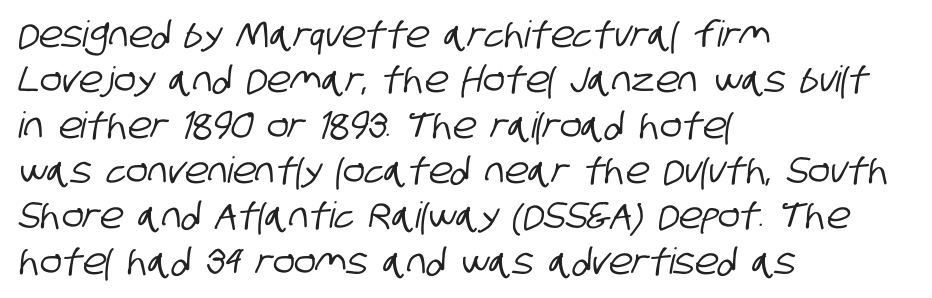
The image shows 36 px condensed sans-serif type; set left-aligned, normal line spacing (1.26x), normal letter spacing, not underlined; low stroke contrast and a large x-height.
